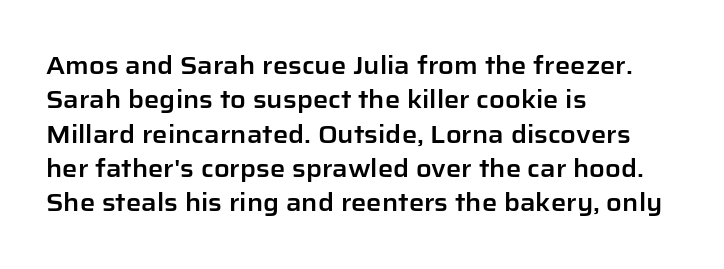
Q: Is the text italic (slanted)? A: No, it is upright.
Q: Is the text underlined? A: No.
Q: How is the paragraph aligned? A: Left-aligned.
Q: Is the spacing between letters normal or unusually wide? A: Normal.
Q: Is the spacing between lines tight, normal or loose? A: Normal.
